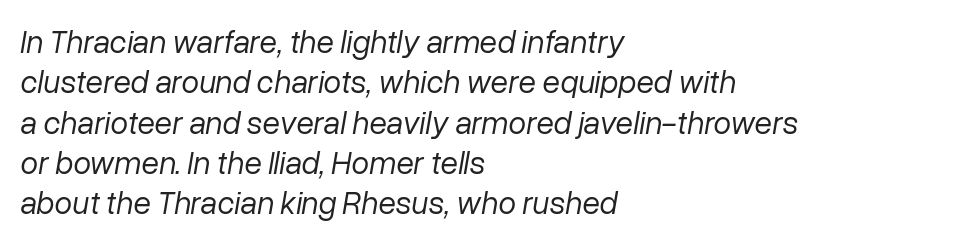
{"italic": "yes", "lean": "right", "slant_degrees": 10, "bold": "no", "weight": "regular", "width": "normal", "stroke_contrast": "low", "x_height": "medium", "monospaced": "no", "underline": "no", "align": "left", "line_spacing": "normal", "line_spacing_ratio": 1.26, "letter_spacing": "normal", "letter_spacing_em": 0.0, "glyph_px": 32}
